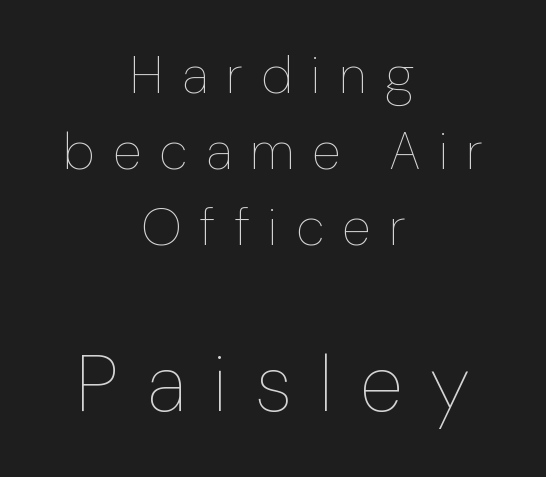
Q: Is the text bold? A: No.
Q: Is the text italic (slanted)? A: No, it is upright.
Q: Is the text underlined? A: No.
Q: How is the paragraph aligned? A: Centered.
Q: Is the spacing between letters normal or unusually wide? A: Unusually wide.
Q: Is the spacing between lines tight, normal or loose? A: Normal.
Q: Which block of text is set in a larger size, the first (top) or the second (bottom)? A: The second (bottom) one.
Q: Width (condensed, normal, or wide)? A: Normal.
Q: Stroke contrast? A: Low.
Q: x-height? A: Medium.
Q: Monospaced? A: No.
